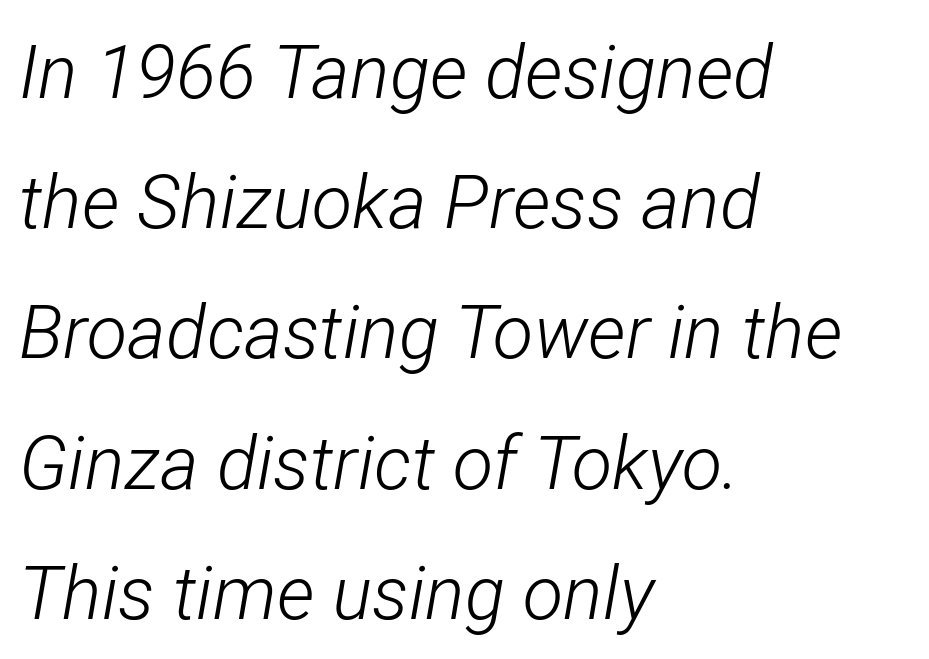
{"italic": "yes", "lean": "right", "slant_degrees": 12, "bold": "no", "weight": "light", "width": "condensed", "stroke_contrast": "low", "x_height": "medium", "monospaced": "no", "underline": "no", "align": "left", "line_spacing_ratio": 1.76, "letter_spacing": "normal", "letter_spacing_em": 0.0, "glyph_px": 74}
